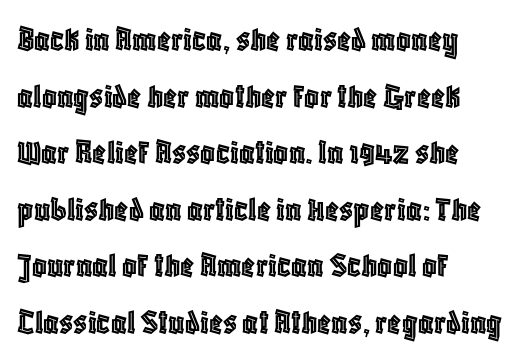
{"italic": "no", "width": "condensed", "x_height": "large", "monospaced": "no", "underline": "no", "align": "left", "line_spacing": "normal", "line_spacing_ratio": 1.57, "letter_spacing": "normal", "letter_spacing_em": 0.0, "glyph_px": 36}
